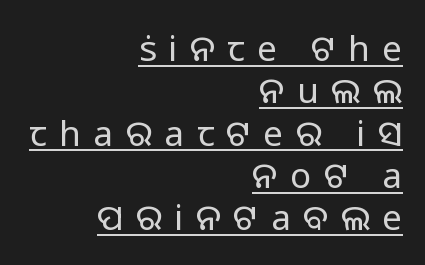
Q: Is the text bold? A: No.
Q: Is the text italic (slanted)? A: No, it is upright.
Q: Is the typeface a serif or a sans-serif typeface? A: Sans-serif.
Q: Is the text underlined? A: Yes.
Q: How is the paragraph aligned? A: Right-aligned.
Q: Is the spacing between letters normal or unusually wide? A: Unusually wide.
Q: Width (condensed, normal, or wide)? A: Normal.
Q: Stroke contrast? A: Low.
Q: x-height? A: Medium.
Q: Monospaced? A: No.
